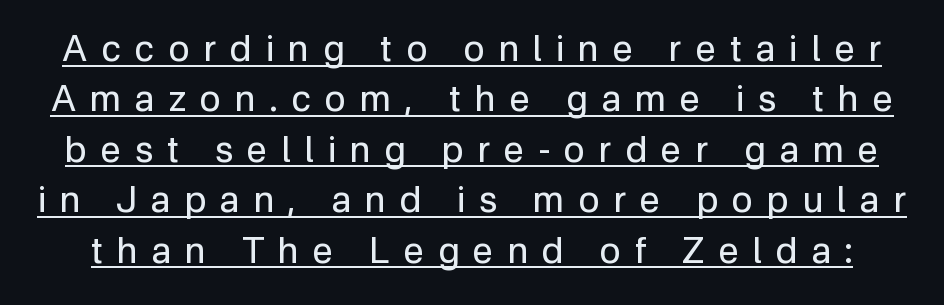
Q: Is the text bold? A: No.
Q: Is the text italic (slanted)? A: No, it is upright.
Q: Is the typeface a serif or a sans-serif typeface? A: Sans-serif.
Q: Is the text underlined? A: Yes.
Q: Is the spacing between letters normal or unusually wide? A: Unusually wide.
Q: Is the spacing between lines tight, normal or loose? A: Normal.
Q: Width (condensed, normal, or wide)? A: Normal.
Q: Stroke contrast? A: Low.
Q: x-height? A: Medium.
Q: Monospaced? A: No.
